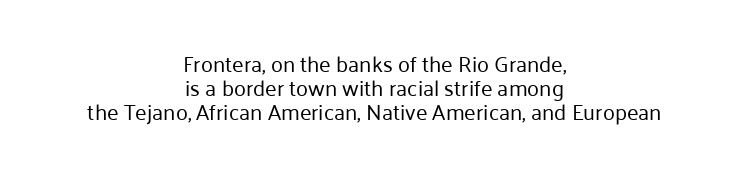
{"italic": "no", "bold": "no", "underline": "no", "align": "center", "line_spacing": "tight", "line_spacing_ratio": 1.08, "letter_spacing": "normal", "letter_spacing_em": 0.0, "glyph_px": 22}
